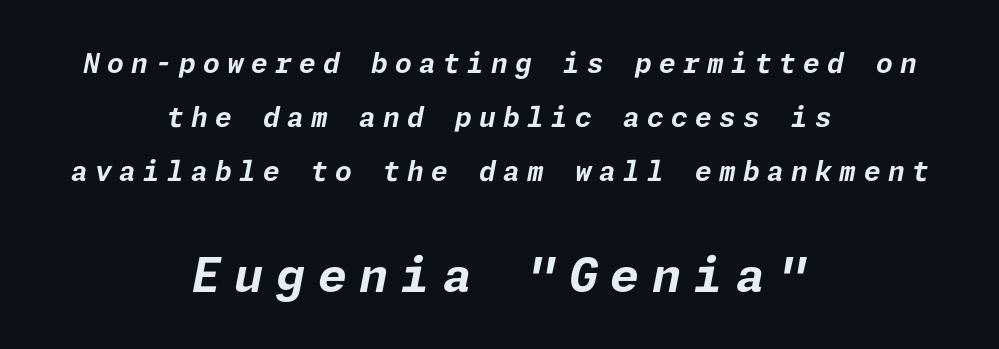
{"italic": "yes", "lean": "right", "slant_degrees": 11, "bold": "yes", "weight": "bold", "width": "normal", "stroke_contrast": "low", "x_height": "medium", "underline": "no", "align": "center", "line_spacing": "loose", "line_spacing_ratio": 2.0, "letter_spacing": "wide", "letter_spacing_em": 0.27, "larger_block": "second", "size_ratio": 1.74, "glyph_px": 47}
